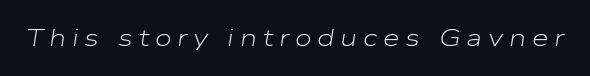
The weight tops out at a normal text grade. The letterforms stand isolated, each surrounded by extra space. Italic? Definitely — the glyphs are oblique. This rendering features lettering with no underline.
